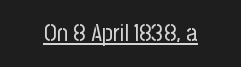
Underlined type. When letters stand straight like this, we call the style roman or upright. The line texture is even and compact thanks to regular tracking. The strokes carry an ordinary text weight at most.
